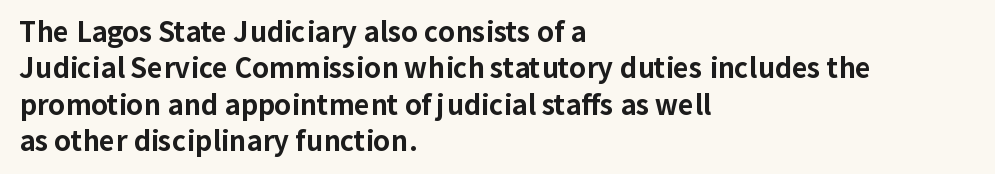
The image shows 27 px bold type, upright; set left-aligned, normal line spacing (1.35x), normal letter spacing, not underlined.
